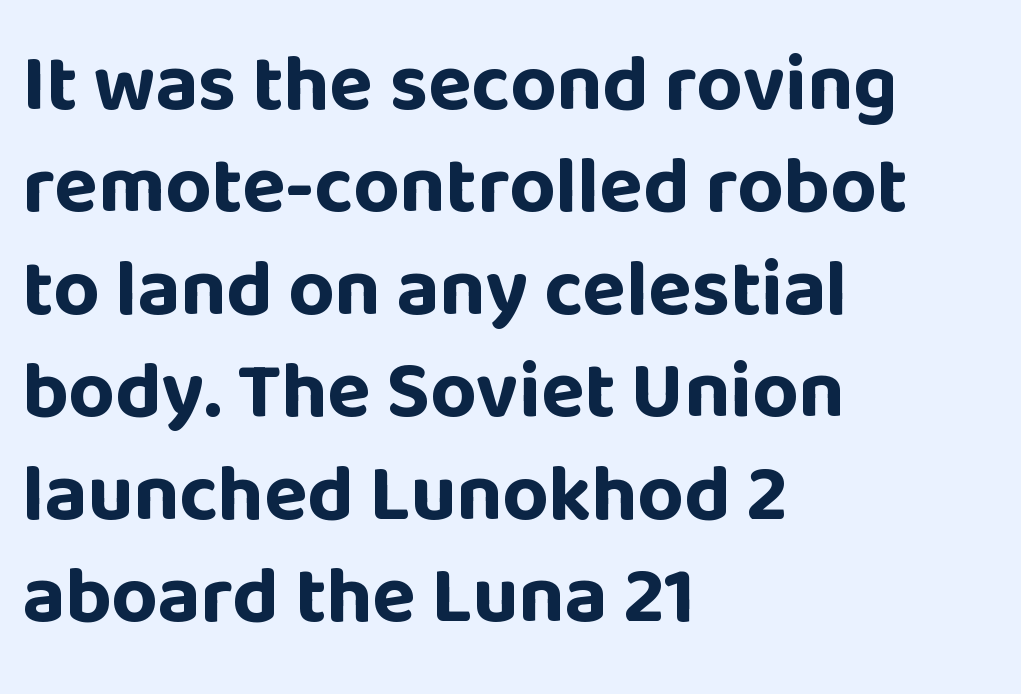
Q: Is the text bold? A: Yes.
Q: Is the text italic (slanted)? A: No, it is upright.
Q: Is the typeface a serif or a sans-serif typeface? A: Sans-serif.
Q: Is the text underlined? A: No.
Q: How is the paragraph aligned? A: Left-aligned.
Q: Is the spacing between letters normal or unusually wide? A: Normal.
Q: Is the spacing between lines tight, normal or loose? A: Normal.
Q: Width (condensed, normal, or wide)? A: Normal.
Q: Stroke contrast? A: Low.
Q: x-height? A: Large.
Q: Monospaced? A: No.
